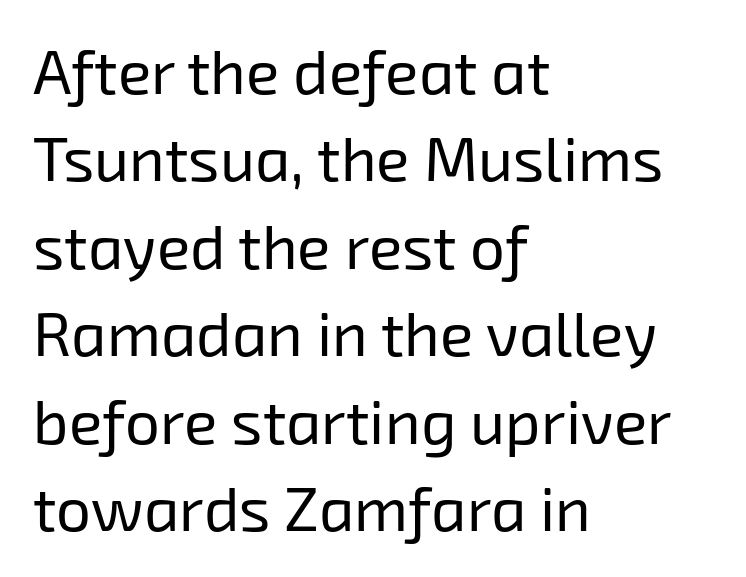
Q: Is the text bold? A: No.
Q: Is the typeface a serif or a sans-serif typeface? A: Sans-serif.
Q: Is the text underlined? A: No.
Q: How is the paragraph aligned? A: Left-aligned.
Q: Is the spacing between letters normal or unusually wide? A: Normal.
Q: Is the spacing between lines tight, normal or loose? A: Normal.
Q: Width (condensed, normal, or wide)? A: Normal.
Q: Stroke contrast? A: Low.
Q: x-height? A: Medium.
Q: Monospaced? A: No.
